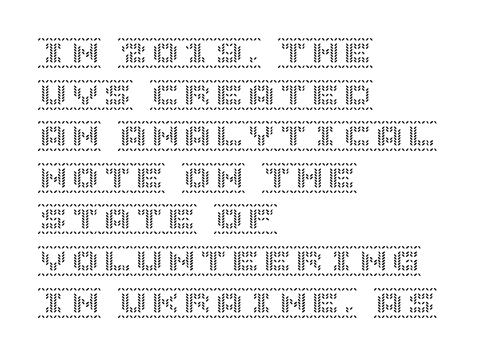
The leading is moderate, giving the passage an even texture. Glyph-to-glyph distance matches everyday printed text. A clean baseline with only descenders dipping below it. A typesetter would mark this as roman, not italic. Line beginnings align vertically; line endings do not.
